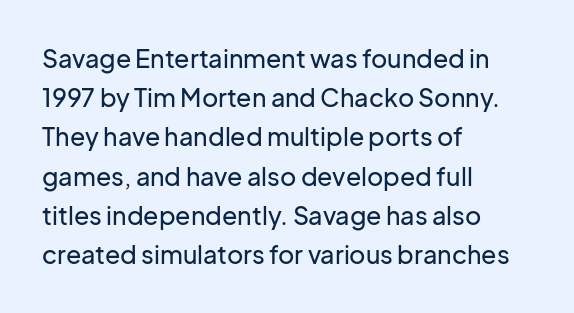
Q: Is the text italic (slanted)? A: No, it is upright.
Q: Is the text underlined? A: No.
Q: How is the paragraph aligned? A: Left-aligned.
Q: Is the spacing between letters normal or unusually wide? A: Normal.
Q: Is the spacing between lines tight, normal or loose? A: Normal.
